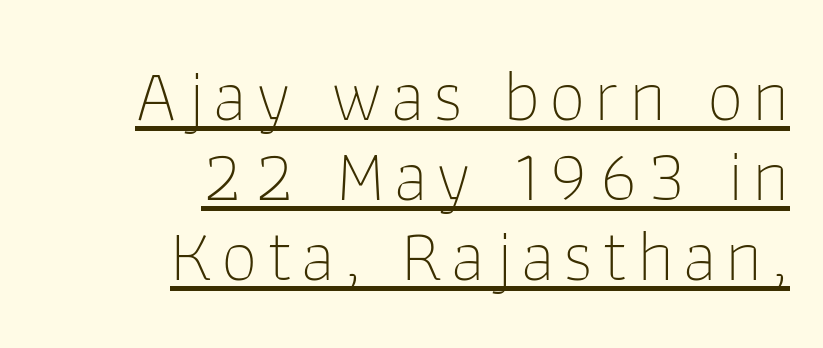
What kind of face is this? One without serifs — a sans. These lines are rendered in a variable-pitch font. The text block is weighted toward the right margin, trailing off unevenly leftward. The lettering is marked with a stroke running underneath it.
